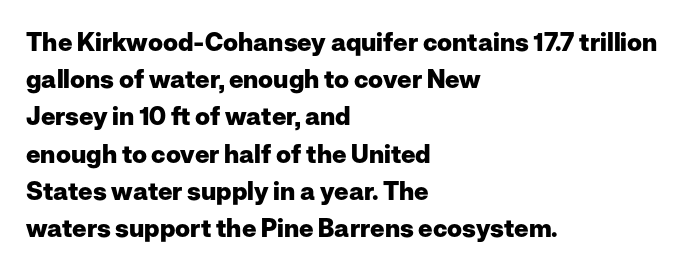
The image shows 25 px bold type, upright; set left-aligned, normal line spacing (1.49x), normal letter spacing, not underlined.
